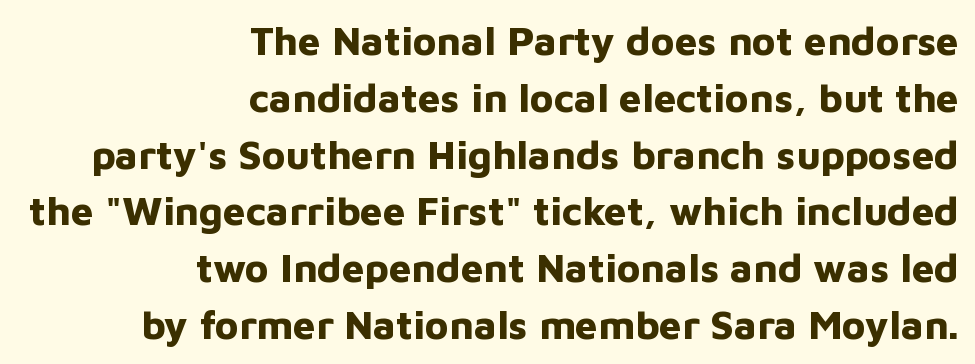
Q: Is the text bold? A: Yes.
Q: Is the text italic (slanted)? A: No, it is upright.
Q: Is the typeface a serif or a sans-serif typeface? A: Sans-serif.
Q: Is the text underlined? A: No.
Q: How is the paragraph aligned? A: Right-aligned.
Q: Is the spacing between letters normal or unusually wide? A: Normal.
Q: Is the spacing between lines tight, normal or loose? A: Normal.
Q: Width (condensed, normal, or wide)? A: Normal.
Q: Stroke contrast? A: Low.
Q: x-height? A: Medium.
Q: Monospaced? A: No.
